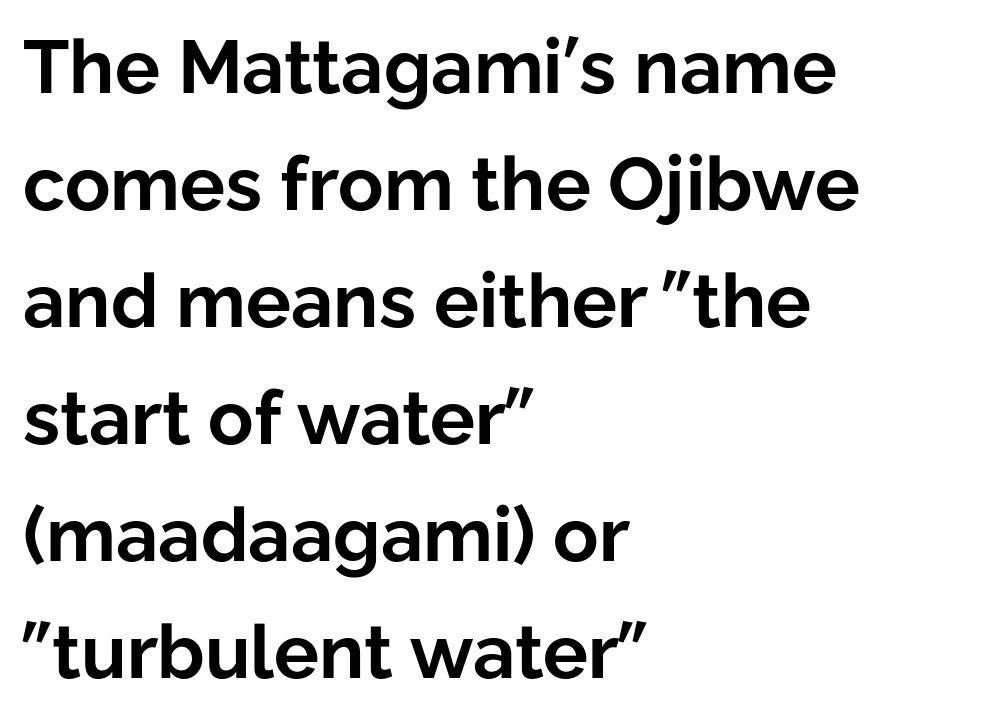
Typesetter's note: full bold, strokes at maximum text heaviness. The face used here is proportionally spaced, like ordinary book or web type. Reading down the block, your eye returns to a fixed left position each line. Honestly, the letter spacing is just normal — you wouldn't notice it.
